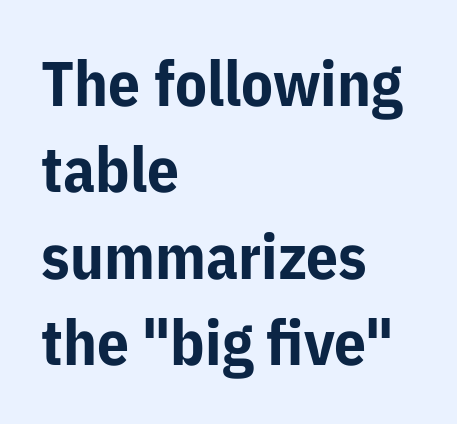
Q: Is the text bold? A: Yes.
Q: Is the text italic (slanted)? A: No, it is upright.
Q: Is the typeface a serif or a sans-serif typeface? A: Sans-serif.
Q: Is the text underlined? A: No.
Q: How is the paragraph aligned? A: Left-aligned.
Q: Is the spacing between letters normal or unusually wide? A: Normal.
Q: Is the spacing between lines tight, normal or loose? A: Normal.
Q: Width (condensed, normal, or wide)? A: Normal.
Q: Stroke contrast? A: Low.
Q: x-height? A: Medium.
Q: Monospaced? A: No.
